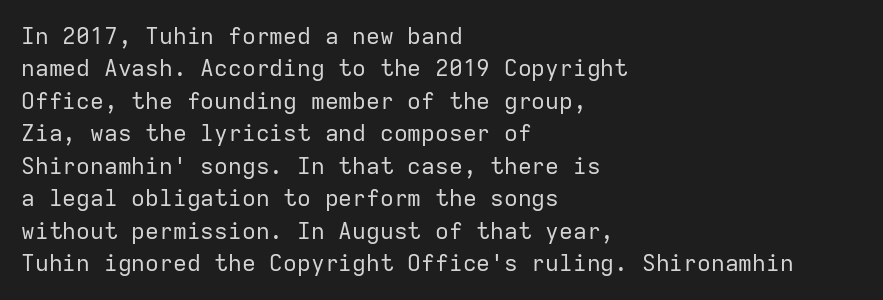
The image shows 23 px text type, upright; set left-aligned, normal line spacing (1.41x), normal letter spacing, not underlined.
